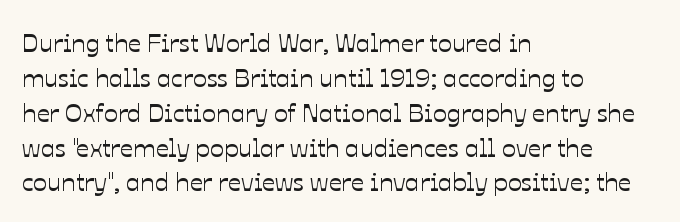
The image shows 26 px text type, upright; set left-aligned, normal line spacing (1.34x), normal letter spacing, not underlined.
